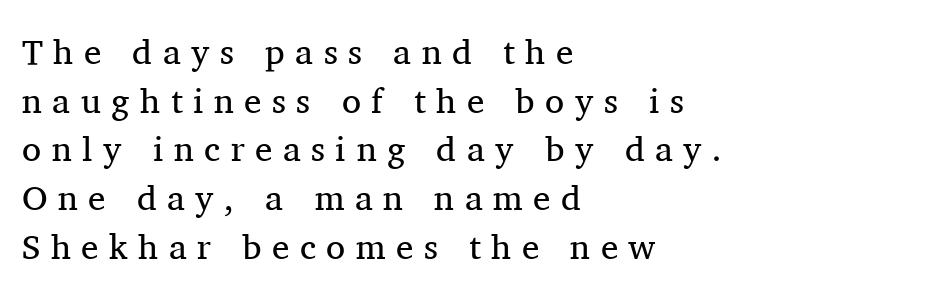
The image shows 35 px regular-weight serif type, upright; set left-aligned, normal line spacing (1.39x), unusually wide letter spacing (+0.3 em), not underlined; medium stroke contrast and a medium x-height.
